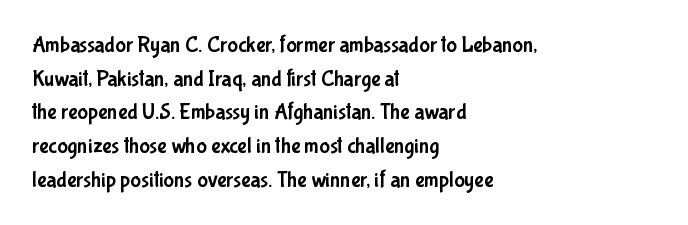
{"italic": "no", "underline": "no", "align": "left", "line_spacing": "normal", "line_spacing_ratio": 1.53, "letter_spacing": "normal", "letter_spacing_em": 0.0, "glyph_px": 22}
